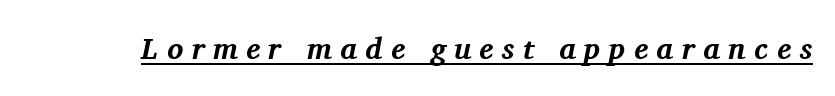
An italicized treatment has been applied to the whole sample. Is the letter spacing exaggerated? Yes — the characters are pushed far apart. Underlining? Definitely there. Looks like regular typesetting: each glyph gets only the width it needs. The face used here has the dense, thick strokes of a bold. A serif font was chosen for this passage.
